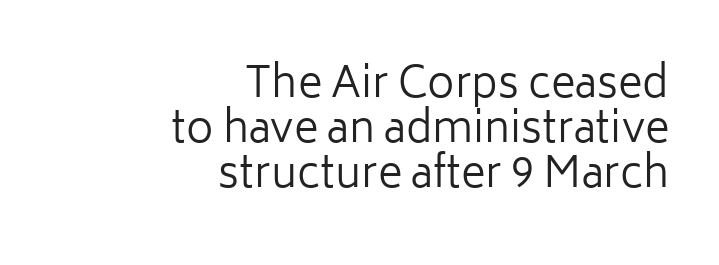
Serifs: no, the terminals of the letterforms are clean. This is not heavy type; no bold has been used. Rows of type sit shoulder to shoulder in the vertical direction. Looks like regular typesetting: each glyph gets only the width it needs.
